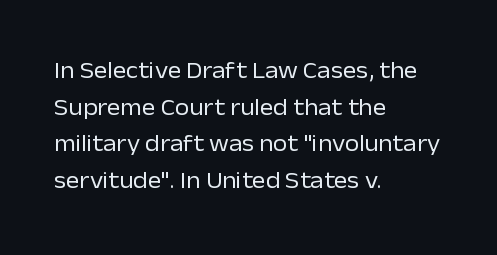
Q: Is the text bold? A: No.
Q: Is the text italic (slanted)? A: No, it is upright.
Q: Is the text underlined? A: No.
Q: How is the paragraph aligned? A: Left-aligned.
Q: Is the spacing between letters normal or unusually wide? A: Normal.
Q: Is the spacing between lines tight, normal or loose? A: Normal.
